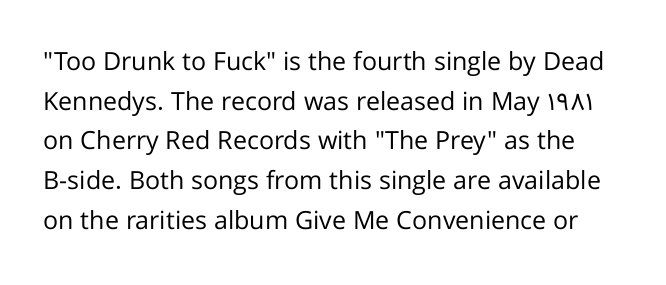
The image shows 25 px text type, upright; set normal line spacing (1.59x), normal letter spacing, not underlined.
